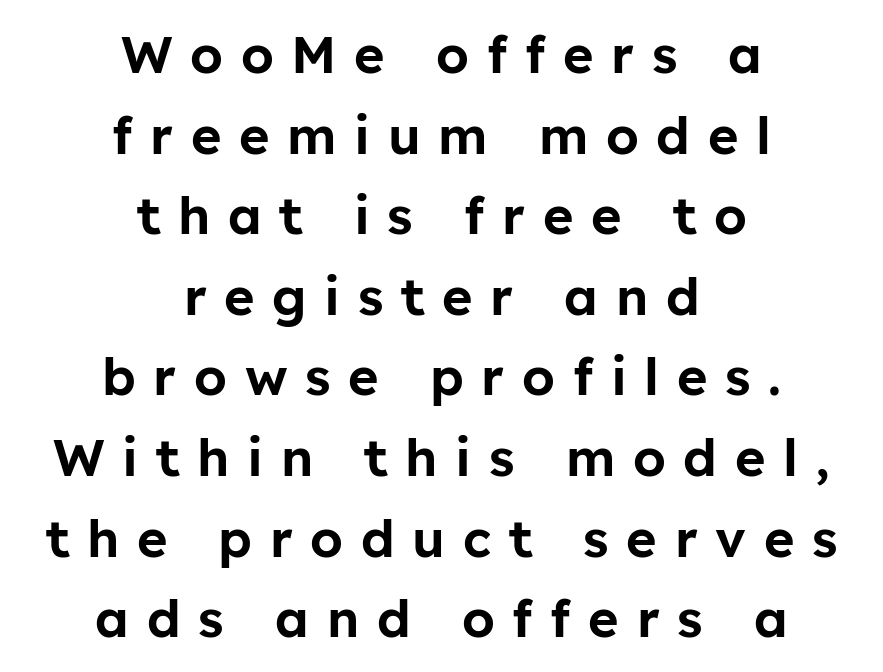
Here the designer chose a conventional face with non-uniform glyph widths. This rendering employs a face without finishing strokes, i.e., a sans-serif. Is there any slant? The stems are plumb. Leading: standard. The lines are quadded center.
